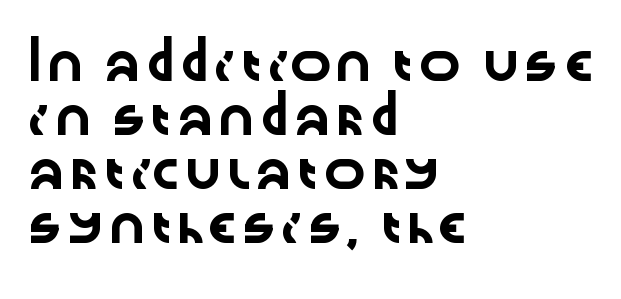
{"serif": "no", "italic": "no", "width": "wide", "stroke_contrast": "low", "x_height": "medium", "monospaced": "no", "underline": "no", "align": "left", "line_spacing": "normal", "line_spacing_ratio": 1.5, "letter_spacing": "normal", "letter_spacing_em": 0.0, "glyph_px": 36}
